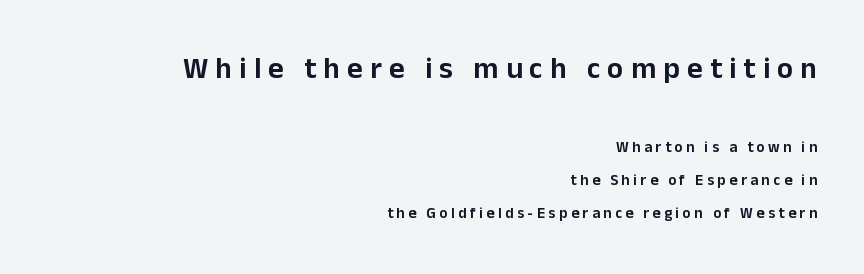
Typesetter's note — upper block bumped up in size, lower block left smaller. Is the block centered? No — it sits flush against the right margin. The space directly below the letters is spotless. When letters stand straight like this, we call the style roman or upright. The letters carry no serifs — their stems end cleanly without finishing strokes.
